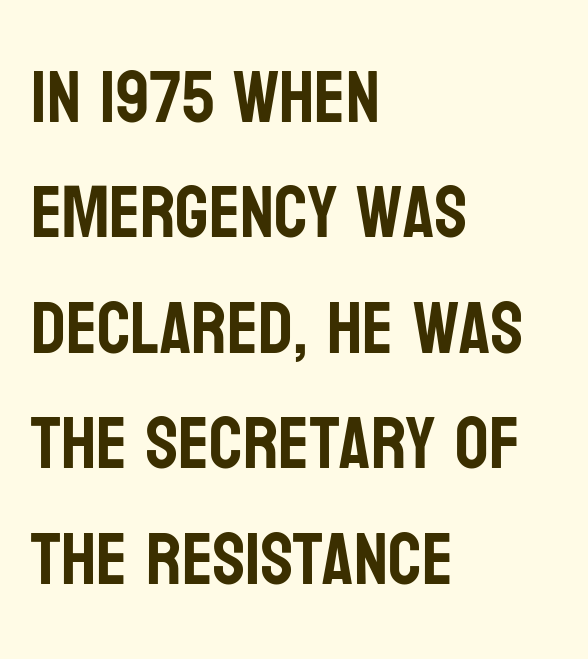
Q: Is the text italic (slanted)? A: No, it is upright.
Q: Is the typeface a serif or a sans-serif typeface? A: Sans-serif.
Q: Is the text underlined? A: No.
Q: How is the paragraph aligned? A: Left-aligned.
Q: Is the spacing between letters normal or unusually wide? A: Normal.
Q: Is the spacing between lines tight, normal or loose? A: Normal.
Q: Width (condensed, normal, or wide)? A: Condensed.
Q: Stroke contrast? A: Low.
Q: x-height? A: Large.
Q: Monospaced? A: No.
